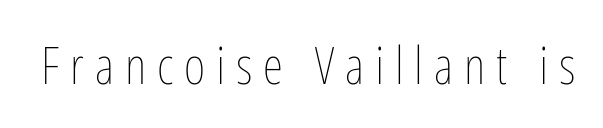
{"italic": "no", "bold": "no", "weight": "thin", "width": "condensed", "stroke_contrast": "low", "x_height": "medium", "monospaced": "no", "underline": "no", "letter_spacing": "wide", "letter_spacing_em": 0.21, "glyph_px": 52}
